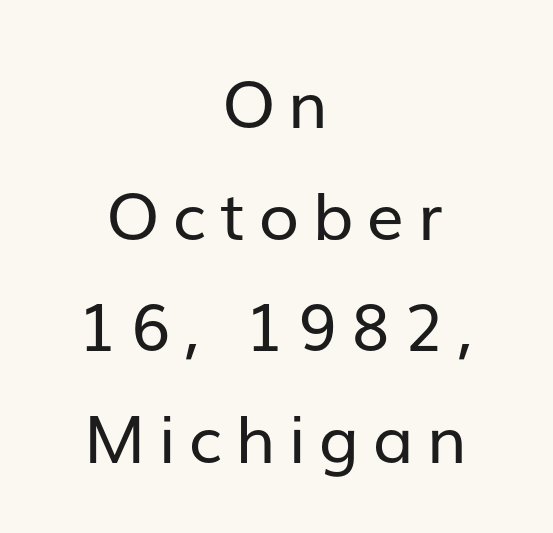
Q: Is the text bold? A: No.
Q: Is the text italic (slanted)? A: No, it is upright.
Q: Is the typeface a serif or a sans-serif typeface? A: Sans-serif.
Q: Is the text underlined? A: No.
Q: How is the paragraph aligned? A: Centered.
Q: Is the spacing between letters normal or unusually wide? A: Unusually wide.
Q: Is the spacing between lines tight, normal or loose? A: Normal.
Q: Width (condensed, normal, or wide)? A: Normal.
Q: Stroke contrast? A: Low.
Q: x-height? A: Medium.
Q: Monospaced? A: No.
